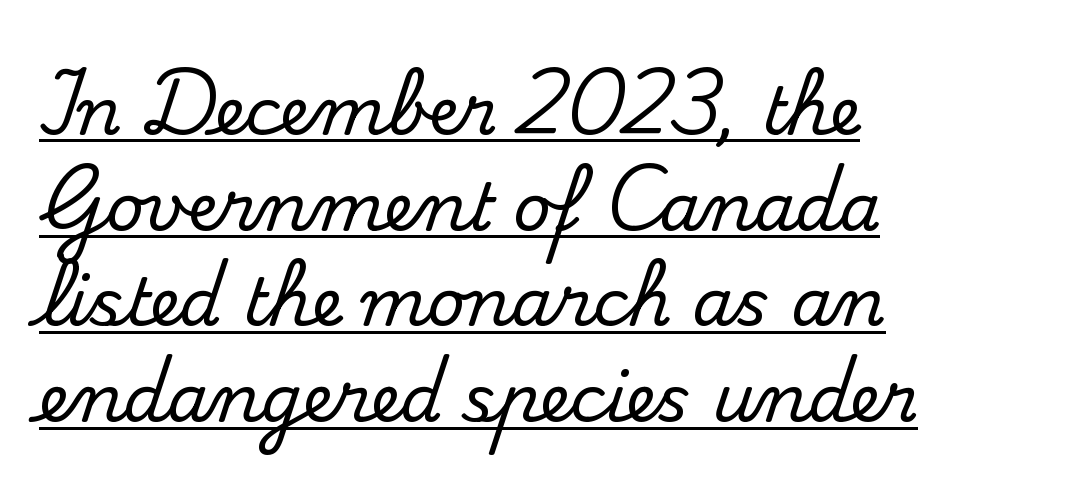
Students, observe: this is what conventionally led text looks like. You could not count columns in this text — the font is proportionally spaced. A continuous stroke trails under the words, as in a hyperlink. The passage is arranged the way most books set body copy — flush left.
